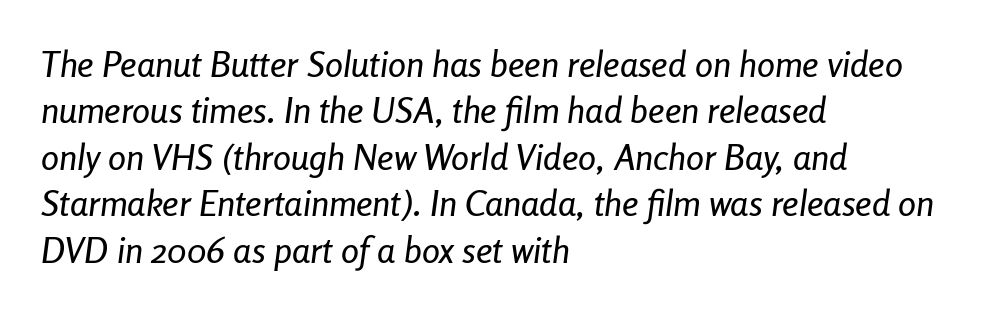
Q: Is the text italic (slanted)? A: Yes, it leans right by about 8 degrees.
Q: Is the text underlined? A: No.
Q: How is the paragraph aligned? A: Left-aligned.
Q: Is the spacing between letters normal or unusually wide? A: Normal.
Q: Is the spacing between lines tight, normal or loose? A: Normal.
Q: Width (condensed, normal, or wide)? A: Condensed.
Q: Stroke contrast? A: Low.
Q: x-height? A: Medium.
Q: Monospaced? A: No.
